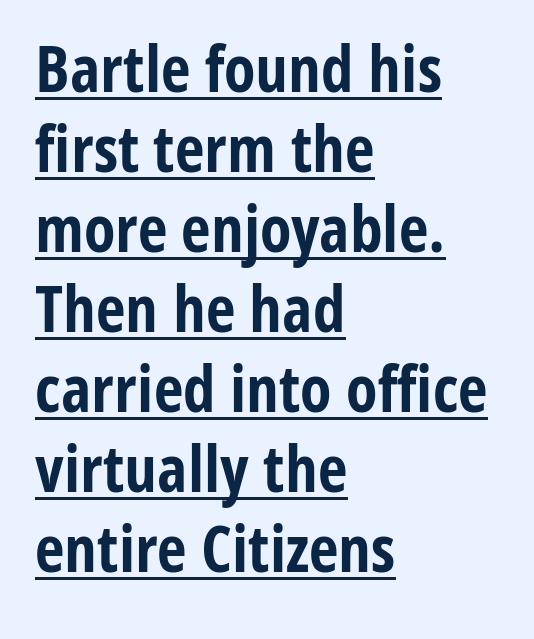
Q: Is the text bold? A: Yes.
Q: Is the text italic (slanted)? A: No, it is upright.
Q: Is the typeface a serif or a sans-serif typeface? A: Sans-serif.
Q: Is the text underlined? A: Yes.
Q: How is the paragraph aligned? A: Left-aligned.
Q: Is the spacing between letters normal or unusually wide? A: Normal.
Q: Width (condensed, normal, or wide)? A: Condensed.
Q: Stroke contrast? A: Low.
Q: x-height? A: Medium.
Q: Monospaced? A: No.
